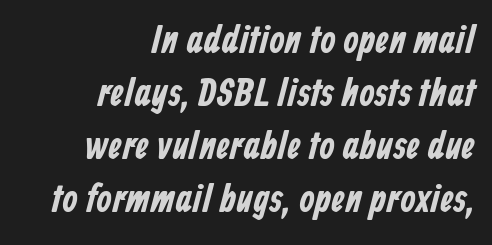
Q: Is the typeface a serif or a sans-serif typeface? A: Sans-serif.
Q: Is the text underlined? A: No.
Q: How is the paragraph aligned? A: Right-aligned.
Q: Is the spacing between letters normal or unusually wide? A: Normal.
Q: Is the spacing between lines tight, normal or loose? A: Normal.
Q: Width (condensed, normal, or wide)? A: Condensed.
Q: Stroke contrast? A: Low.
Q: x-height? A: Medium.
Q: Monospaced? A: No.
